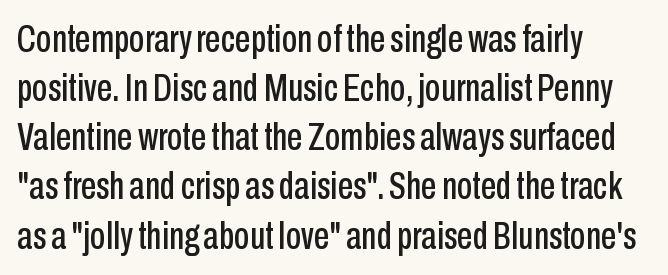
The words here are not underlined. There is no visible air inserted between adjacent glyphs. This sample is left-justified, so line endings fall wherever the words run out. Regular leading. This rendering employs a face without finishing strokes, i.e., a sans-serif. Varying glyph widths throughout — classic text-font behaviour.
